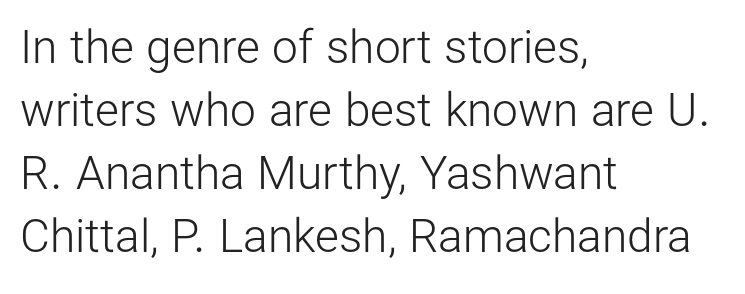
The image shows 46 px light sans-serif type, upright; set left-aligned, normal line spacing (1.37x), normal letter spacing, not underlined; low stroke contrast and a medium x-height.
